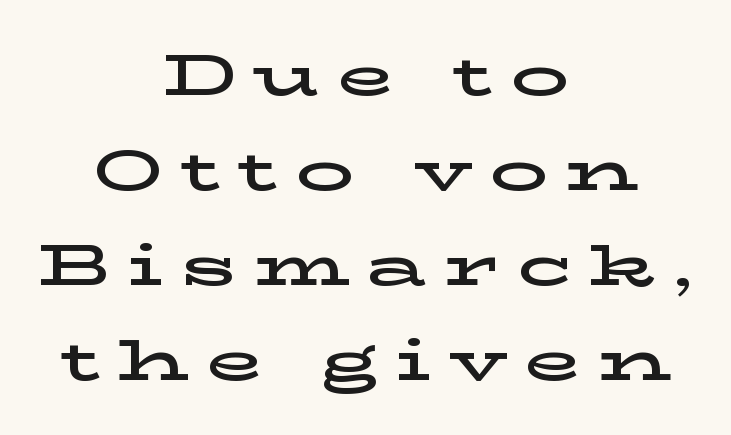
This is the regular roman posture of the typeface. Summary of vertical rhythm: regular, with standard interline spacing. Nobody drew a line under any word here. You can tell from the footed stems that serif type was used. Each letter keeps its own natural width here, so spacing adapts to shape. This rendering uses center alignment, leaving both contours irregular but symmetric.
